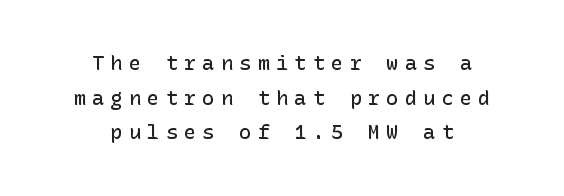
The image shows 20 px text type, upright; set centered, line spacing 1.73x, unusually wide letter spacing (+0.32 em), not underlined.
